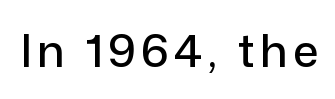
The image shows 45 px sans-serif type, upright; set not underlined; low stroke contrast and a medium x-height.
